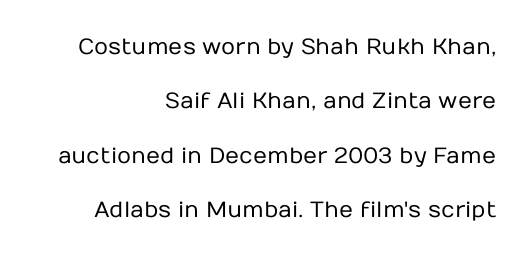
Q: Is the text bold? A: No.
Q: Is the text italic (slanted)? A: No, it is upright.
Q: Is the text underlined? A: No.
Q: How is the paragraph aligned? A: Right-aligned.
Q: Is the spacing between letters normal or unusually wide? A: Normal.
Q: Is the spacing between lines tight, normal or loose? A: Loose.
